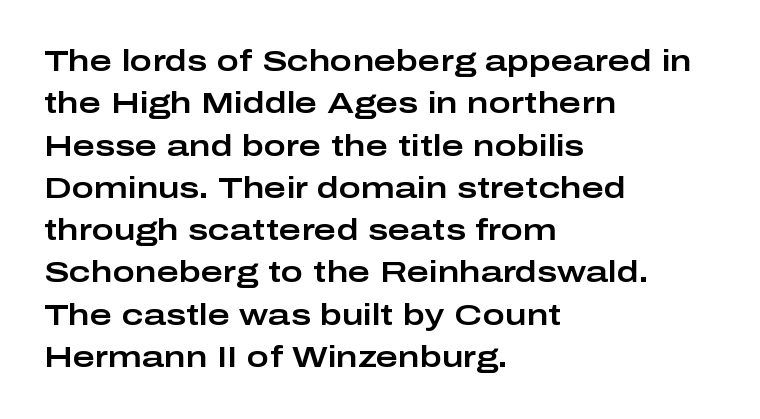
Teacher's note: observe the even left margin — that is flush-left alignment. The passage shown stacks its lines at a standard gap. Here the glyphs are tracked normally, forming tight word shapes. The baseline area is clear.
